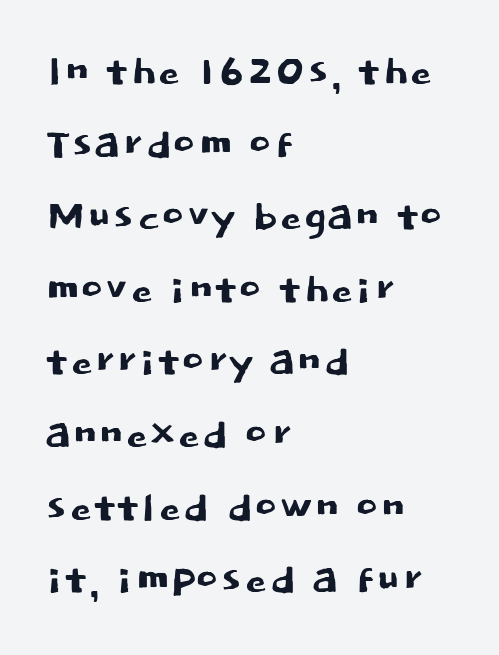
{"serif": "no", "italic": "no", "width": "normal", "stroke_contrast": "low", "x_height": "large", "monospaced": "no", "underline": "no", "align": "left", "line_spacing": "normal", "line_spacing_ratio": 1.32, "letter_spacing": "normal", "letter_spacing_em": 0.0, "glyph_px": 55}
